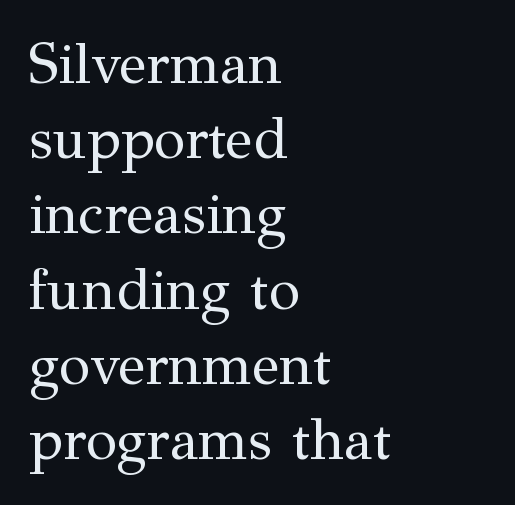
The image shows 57 px regular-weight serif type, upright; set left-aligned, normal line spacing (1.32x), normal letter spacing, not underlined; medium stroke contrast and a medium x-height.
